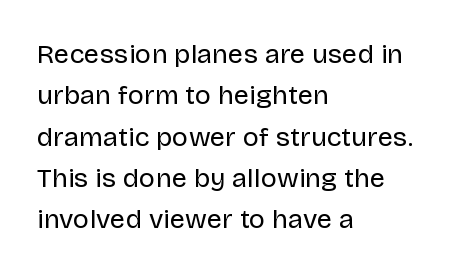
Q: Is the text bold? A: No.
Q: Is the text italic (slanted)? A: No, it is upright.
Q: Is the text underlined? A: No.
Q: How is the paragraph aligned? A: Left-aligned.
Q: Is the spacing between letters normal or unusually wide? A: Normal.
Q: Is the spacing between lines tight, normal or loose? A: Normal.
